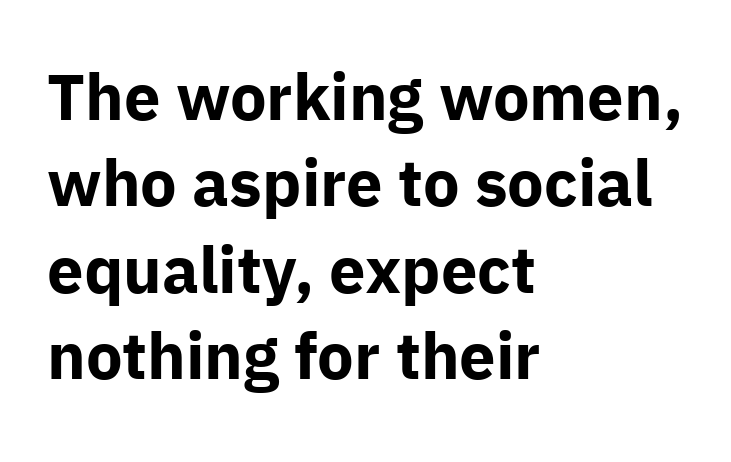
Q: Is the text bold? A: Yes.
Q: Is the text italic (slanted)? A: No, it is upright.
Q: Is the typeface a serif or a sans-serif typeface? A: Sans-serif.
Q: Is the text underlined? A: No.
Q: How is the paragraph aligned? A: Left-aligned.
Q: Is the spacing between letters normal or unusually wide? A: Normal.
Q: Is the spacing between lines tight, normal or loose? A: Normal.
Q: Width (condensed, normal, or wide)? A: Normal.
Q: Stroke contrast? A: Low.
Q: x-height? A: Medium.
Q: Monospaced? A: No.
